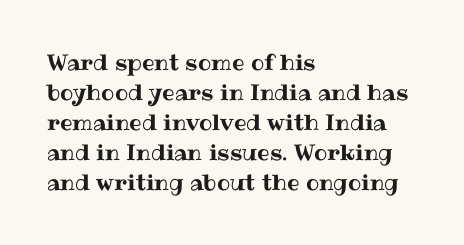
{"italic": "no", "underline": "no", "align": "left", "line_spacing": "normal", "line_spacing_ratio": 1.36, "letter_spacing": "normal", "letter_spacing_em": 0.0, "glyph_px": 22}
